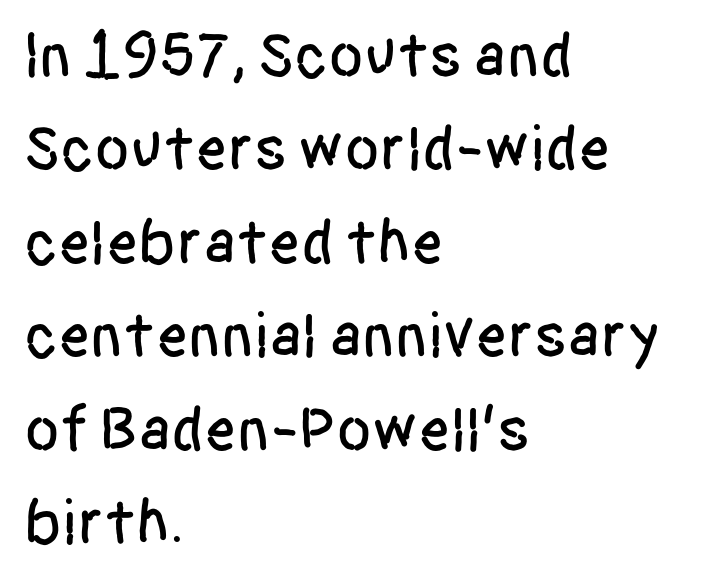
The image shows 64 px condensed sans-serif type, upright; set left-aligned, normal line spacing (1.46x), normal letter spacing, not underlined; low stroke contrast and a large x-height.
